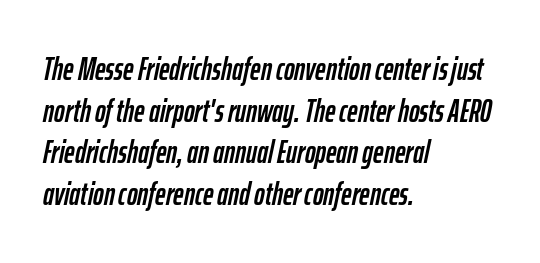
{"italic": "yes", "lean": "right", "slant_degrees": 12, "width": "condensed", "stroke_contrast": "low", "x_height": "medium", "monospaced": "no", "underline": "no", "align": "left", "line_spacing": "normal", "line_spacing_ratio": 1.3, "letter_spacing": "normal", "letter_spacing_em": 0.0, "glyph_px": 32}
